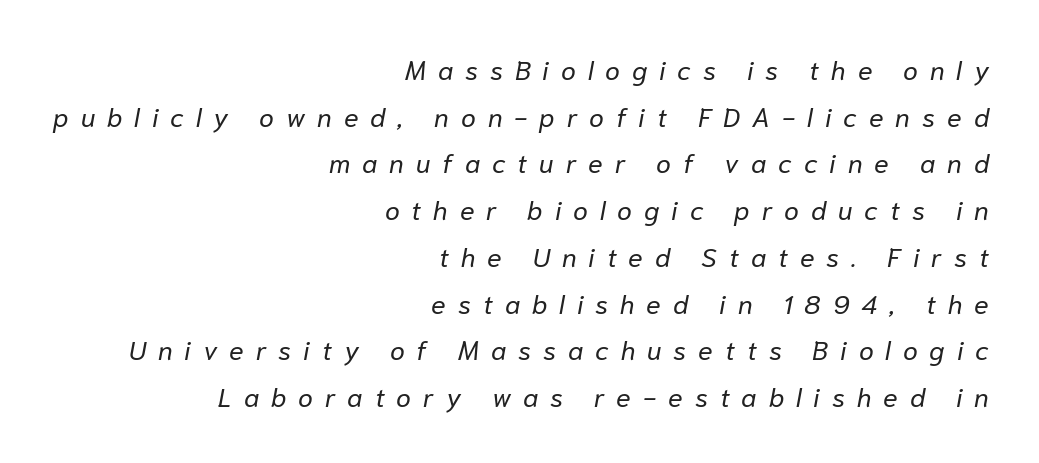
{"italic": "yes", "lean": "right", "slant_degrees": 10, "bold": "no", "underline": "no", "align": "right", "line_spacing_ratio": 1.73, "letter_spacing": "wide", "letter_spacing_em": 0.44, "glyph_px": 27}
